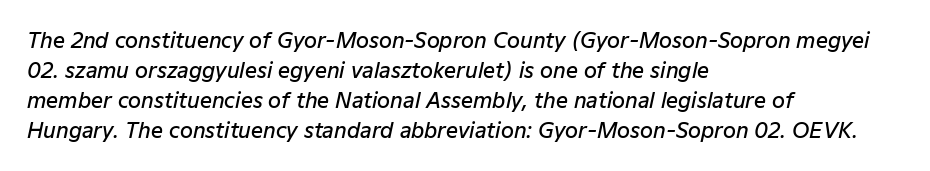
The face used here is rendered with its standard letterfit. The font's italic variant was chosen for this text. Horizontal bands of white between lines are of average thickness. Any mark beneath the type? The region is blank.
